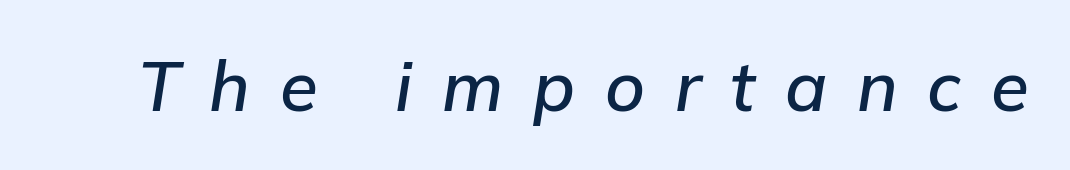
Q: Is the text italic (slanted)? A: Yes, it leans right by about 9 degrees.
Q: Is the text underlined? A: No.
Q: Is the spacing between letters normal or unusually wide? A: Unusually wide.
Q: Width (condensed, normal, or wide)? A: Normal.
Q: Stroke contrast? A: Low.
Q: x-height? A: Medium.
Q: Monospaced? A: No.
